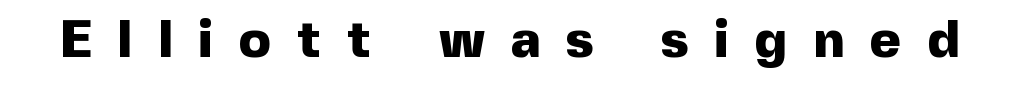
{"serif": "no", "italic": "no", "bold": "yes", "weight": "heavy", "width": "normal", "x_height": "medium", "monospaced": "no", "underline": "no", "letter_spacing": "wide", "letter_spacing_em": 0.49, "glyph_px": 53}
